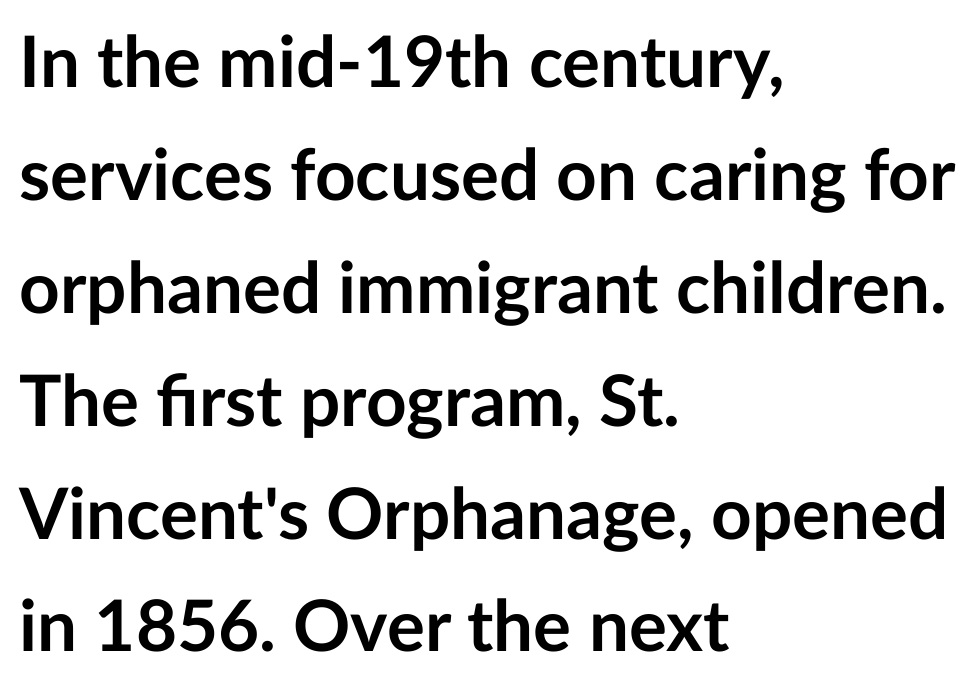
Q: Is the text bold? A: Yes.
Q: Is the text italic (slanted)? A: No, it is upright.
Q: Is the typeface a serif or a sans-serif typeface? A: Sans-serif.
Q: Is the text underlined? A: No.
Q: How is the paragraph aligned? A: Left-aligned.
Q: Is the spacing between letters normal or unusually wide? A: Normal.
Q: Is the spacing between lines tight, normal or loose? A: Normal.
Q: Width (condensed, normal, or wide)? A: Normal.
Q: Stroke contrast? A: Low.
Q: x-height? A: Medium.
Q: Monospaced? A: No.
